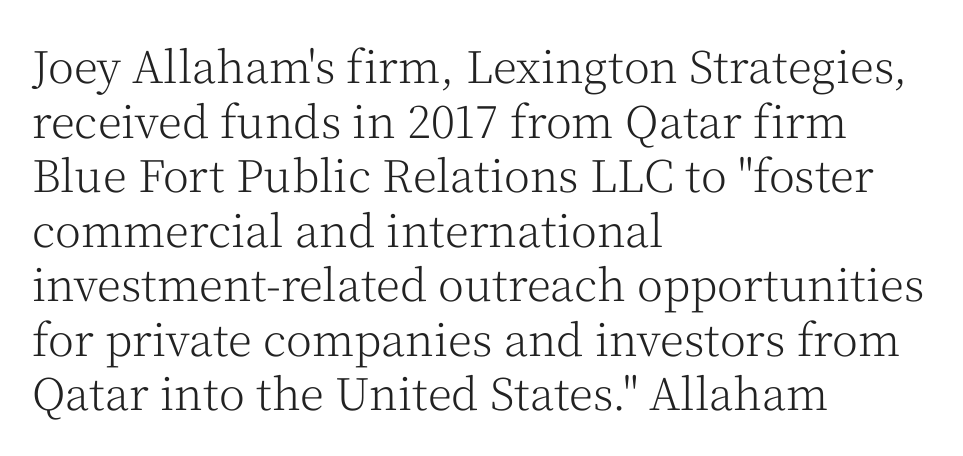
{"serif": "yes", "italic": "no", "bold": "no", "weight": "light", "width": "normal", "stroke_contrast": "medium", "x_height": "medium", "monospaced": "no", "underline": "no", "align": "left", "line_spacing_ratio": 1.24, "letter_spacing": "normal", "letter_spacing_em": 0.0, "glyph_px": 44}
